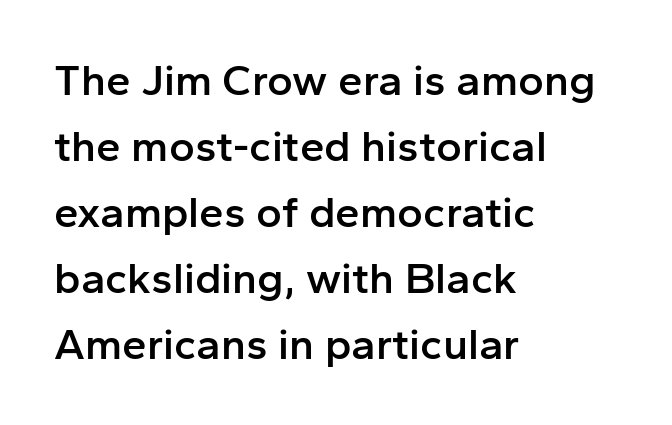
Check where the strokes stop: nothing finishes them off — pure sans. Reading down the block, your eye returns to a fixed left position each line. Do the characters align in a grid? No, the font is proportional. The passage shown is not underscored anywhere.
